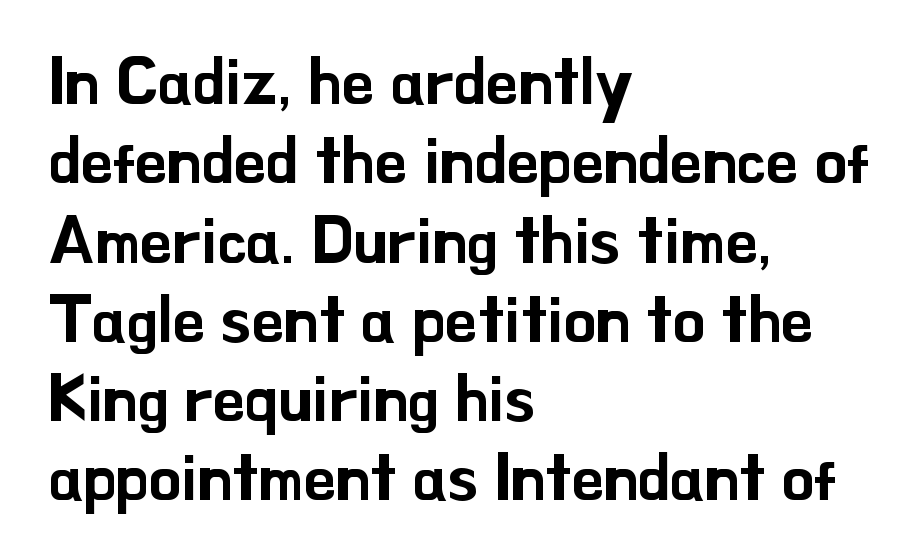
{"serif": "no", "italic": "no", "width": "normal", "stroke_contrast": "low", "x_height": "small", "monospaced": "no", "underline": "no", "align": "left", "line_spacing_ratio": 1.22, "letter_spacing": "normal", "letter_spacing_em": 0.0, "glyph_px": 65}
